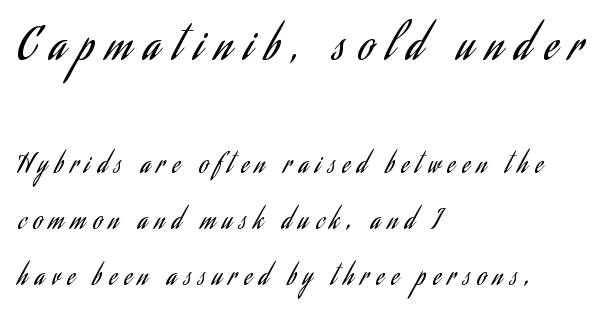
Q: Is the text bold? A: No.
Q: Is the text italic (slanted)? A: Yes.
Q: Is the typeface a serif or a sans-serif typeface? A: Sans-serif.
Q: Is the text underlined? A: No.
Q: How is the paragraph aligned? A: Left-aligned.
Q: Is the spacing between letters normal or unusually wide? A: Unusually wide.
Q: Is the spacing between lines tight, normal or loose? A: Loose.
Q: Which block of text is set in a larger size, the first (top) or the second (bottom)? A: The first (top) one.
Q: Width (condensed, normal, or wide)? A: Condensed.
Q: Stroke contrast? A: Low.
Q: x-height? A: Small.
Q: Monospaced? A: No.
